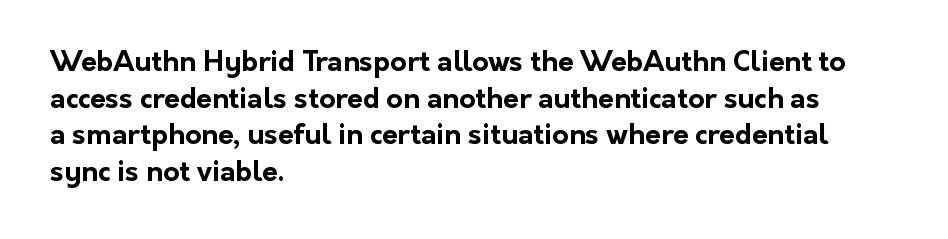
The image shows 28 px bold sans-serif type, upright; set left-aligned, normal line spacing (1.31x), normal letter spacing, not underlined; low stroke contrast and a medium x-height.
